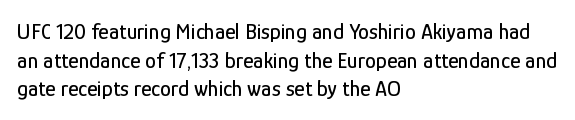
{"italic": "no", "underline": "no", "align": "left", "line_spacing": "normal", "line_spacing_ratio": 1.3, "letter_spacing": "normal", "letter_spacing_em": 0.0, "glyph_px": 22}
